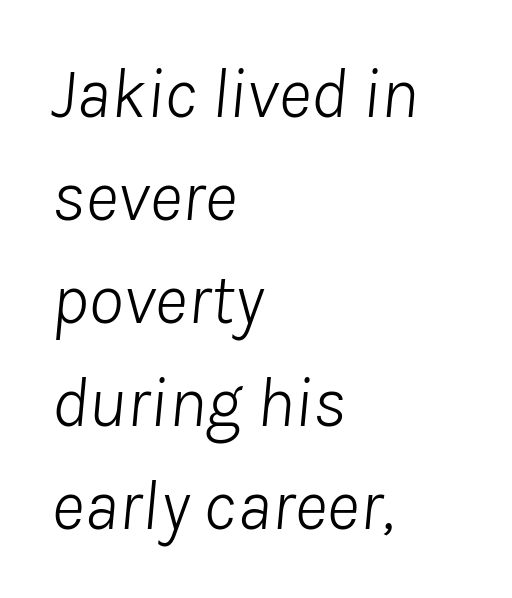
The image shows 71 px light type, italic (leaning right); set left-aligned, normal line spacing (1.45x), normal letter spacing, not underlined; low stroke contrast and a medium x-height.
